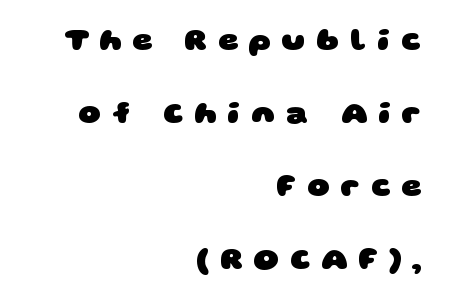
The image shows 31 px heavy, wide sans-serif type; set right-aligned, loose line spacing (2.36x), unusually wide letter spacing (+0.35 em), not underlined; low stroke contrast and a large x-height.
